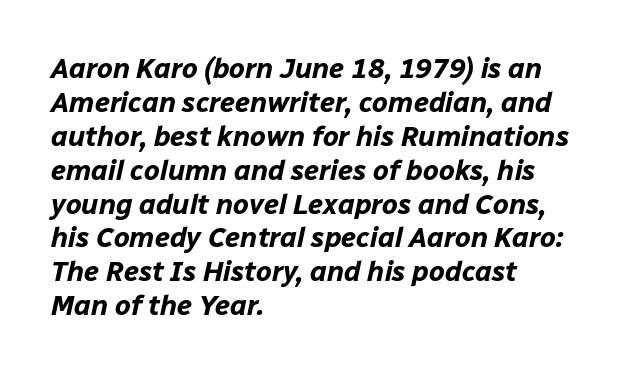
The image shows 28 px bold type, italic (leaning right); set left-aligned, line spacing 1.21x, normal letter spacing, not underlined; low stroke contrast and a medium x-height.
